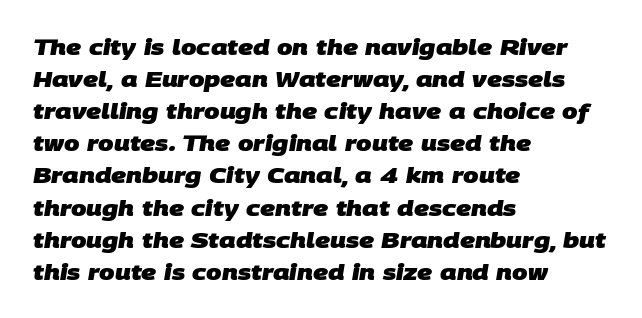
The paragraph has a hard left edge and a soft right edge. Beneath every word, the page is bare. As a designer I'd log this as weight 700, bold. Look at the tracking — it's just the regular setting, nothing added.
